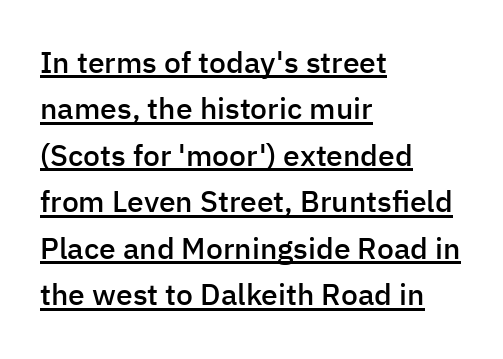
Q: Is the text bold? A: Semi-bold.
Q: Is the text italic (slanted)? A: No, it is upright.
Q: Is the typeface a serif or a sans-serif typeface? A: Sans-serif.
Q: Is the text underlined? A: Yes.
Q: How is the paragraph aligned? A: Left-aligned.
Q: Is the spacing between letters normal or unusually wide? A: Normal.
Q: Is the spacing between lines tight, normal or loose? A: Normal.
Q: Width (condensed, normal, or wide)? A: Normal.
Q: Stroke contrast? A: Low.
Q: x-height? A: Medium.
Q: Monospaced? A: No.
